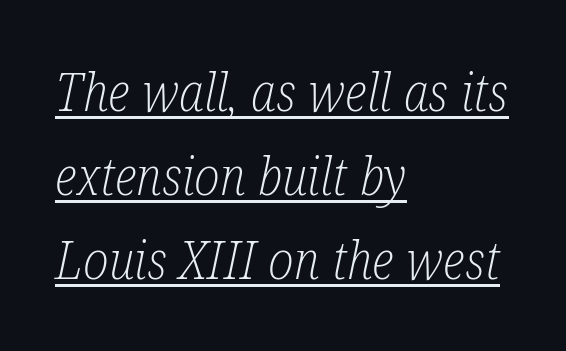
{"serif": "yes", "italic": "yes", "lean": "right", "slant_degrees": 12, "bold": "no", "weight": "light", "width": "condensed", "stroke_contrast": "low", "x_height": "medium", "monospaced": "no", "underline": "yes", "align": "left", "line_spacing": "normal", "line_spacing_ratio": 1.62, "letter_spacing": "normal", "letter_spacing_em": 0.0, "glyph_px": 52}
